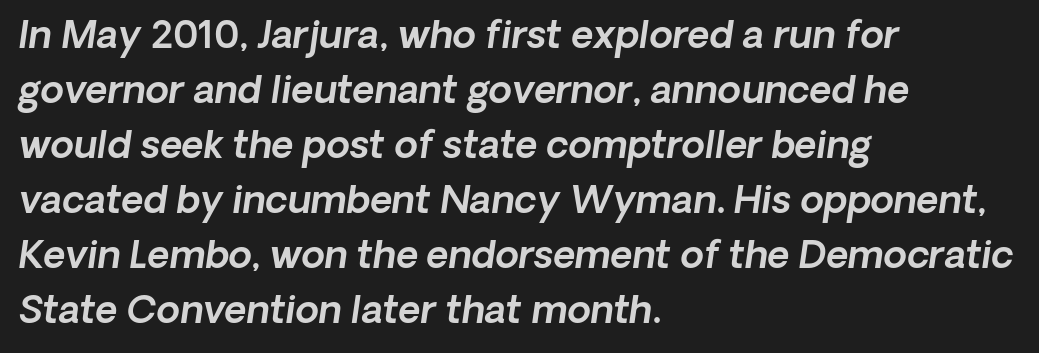
The image shows 38 px sans-serif type; set left-aligned, normal line spacing (1.45x), normal letter spacing, not underlined; a medium x-height.
